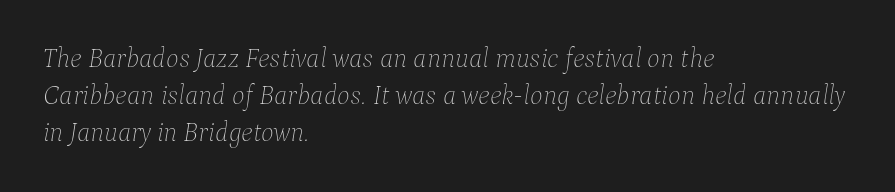
The rag falls on the right side of this text block. What stands out about the letter spacing? Nothing — it is the standard amount. Yep, that's italic — everything's leaning. The characters are drawn with everyday or finer stroke widths. Is there much room between lines? A standard amount, neither cramped nor airy.
